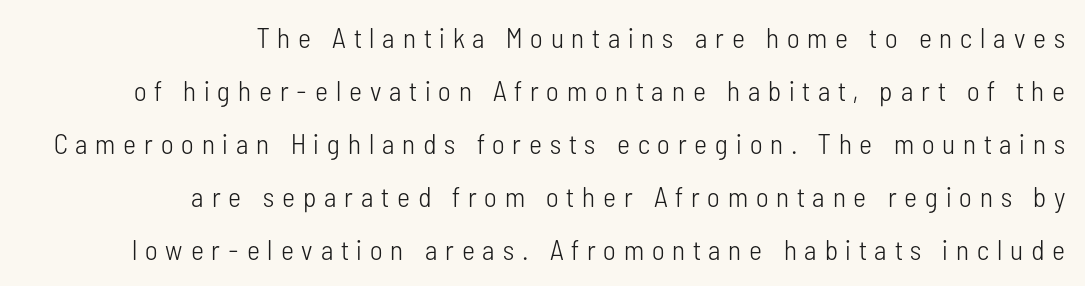
No extra ink here — the face is not bold. The rendering uses natural spacing where letterforms have individual widths. This rendering features lettering with no underline. Compared with typical body copy, the letter spacing here is much looser. Characters remain perfectly vertical along every line. These lines are set flush right with a ragged left edge.
